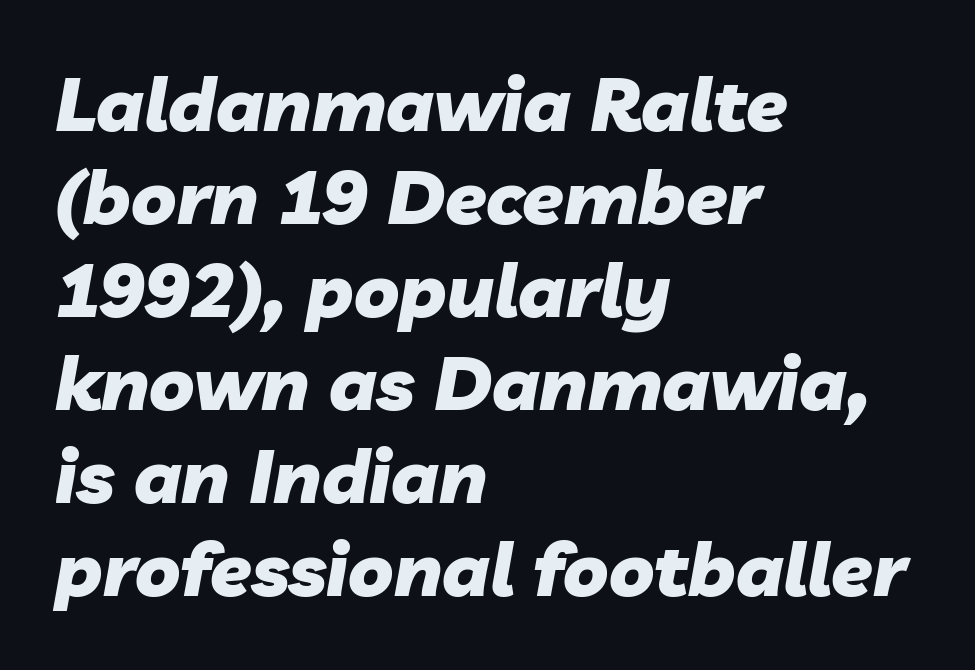
The image shows 75 px heavy type, italic (leaning right); set left-aligned, line spacing 1.24x, normal letter spacing, not underlined; low stroke contrast and a medium x-height.
